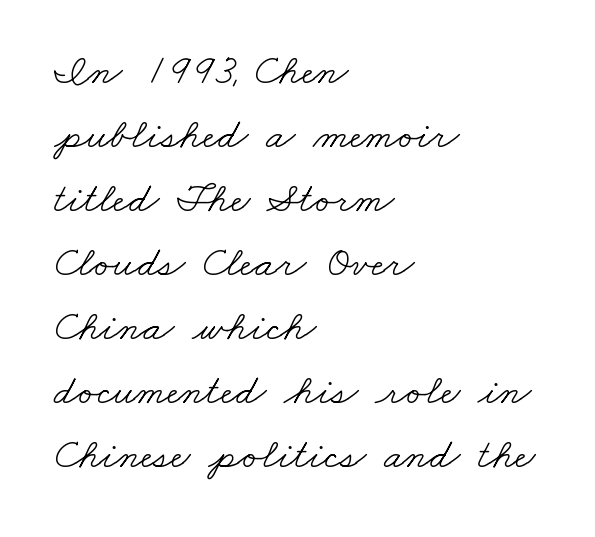
The image shows 43 px light, wide serif type; set left-aligned, normal line spacing (1.49x), normal letter spacing, not underlined; low stroke contrast and a small x-height.
